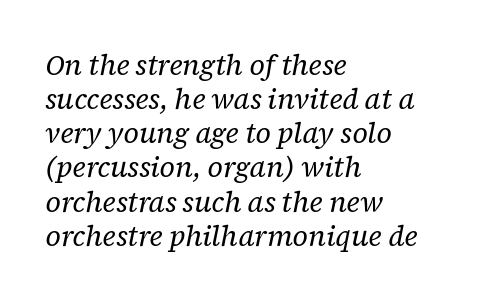
The image shows 28 px regular-weight serif type, italic (leaning right); set left-aligned, line spacing 1.22x, normal letter spacing, not underlined; low stroke contrast and a medium x-height.
